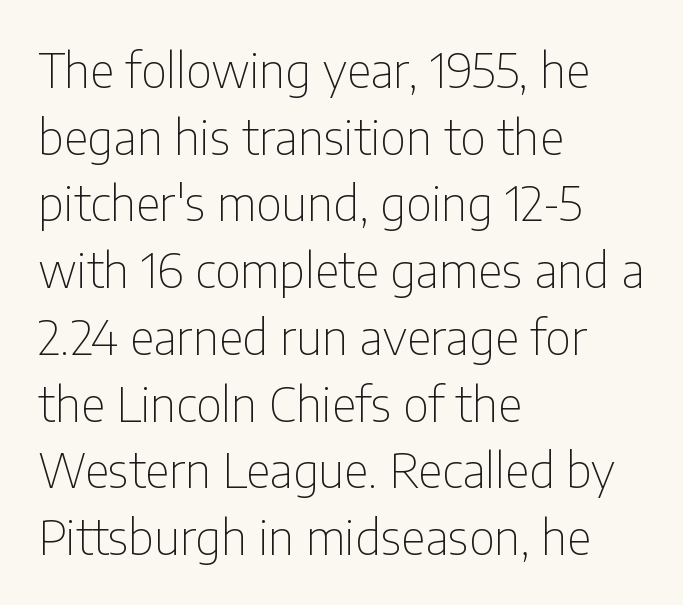
A typesetter would mark this as roman, not italic. The letters advance in unequal steps, a hallmark of proportional type. A typesetter would call this zero additional tracking. The characters display no serif detailing; their extremities are plain. Weight: not bold — regular or lighter.
